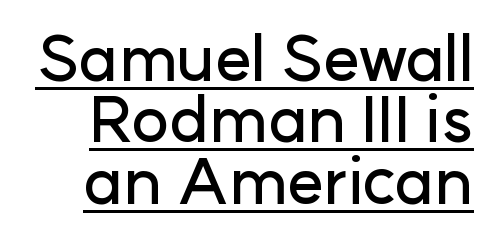
Tracking value appears to be zero — textbook default spacing. A typesetter would call this proportional, since set widths differ per character. Like a heading marked for emphasis, these lines bear an underscore. Leading is clearly below the norm, producing a dense column.
